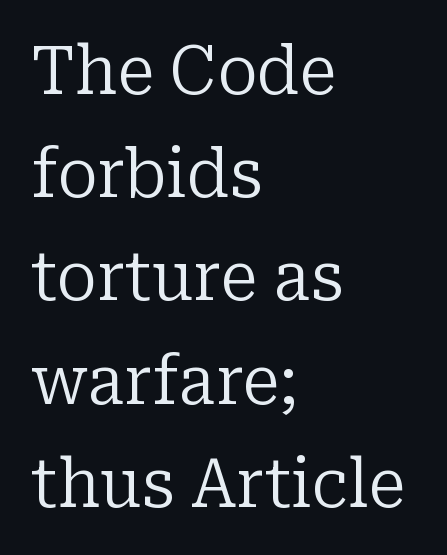
{"serif": "yes", "italic": "no", "bold": "no", "weight": "regular", "width": "normal", "stroke_contrast": "low", "x_height": "medium", "monospaced": "no", "underline": "no", "align": "left", "line_spacing": "normal", "line_spacing_ratio": 1.54, "letter_spacing": "normal", "letter_spacing_em": 0.0, "glyph_px": 67}
